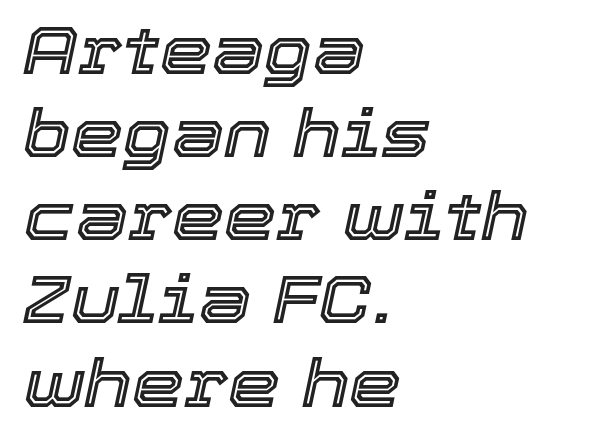
The image shows 66 px text type, italic (leaning right); set left-aligned, normal line spacing (1.26x), normal letter spacing, not underlined; a medium x-height.
